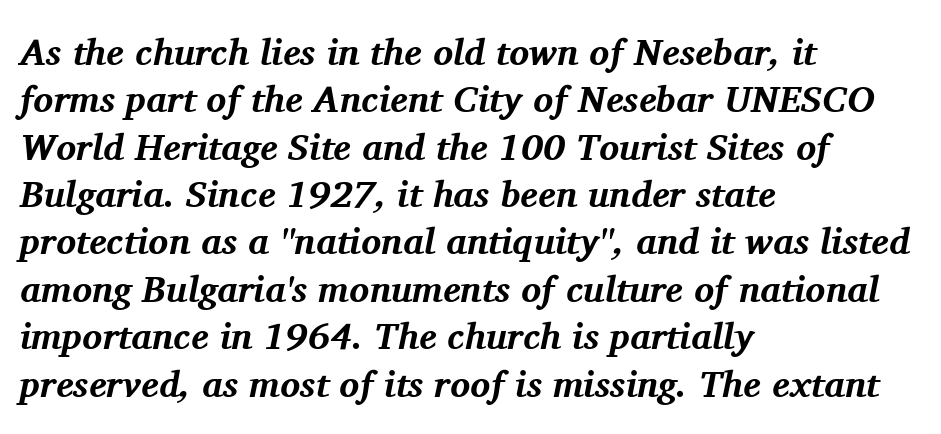
The type family on display is of the serif kind. This block has exactly the height ordinary leading produces. These lines carry a lot of weight — the face is fully bold. A classic flush-left, rag-right setting is used for this passage. Do the characters align in a grid? No, the font is proportional. No extra tracking has been applied to these lines.
